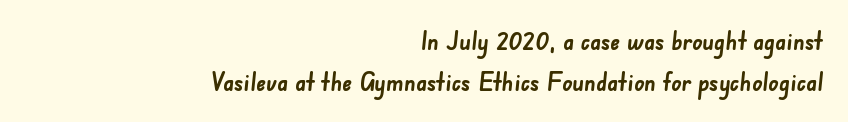
These lines carry a lot of weight — the face is fully bold. Tracking value appears to be zero — textbook default spacing. The rows are spaced the way most documents space them. The typesetter chose a ragged-left arrangement here. Quick note: underline off.
